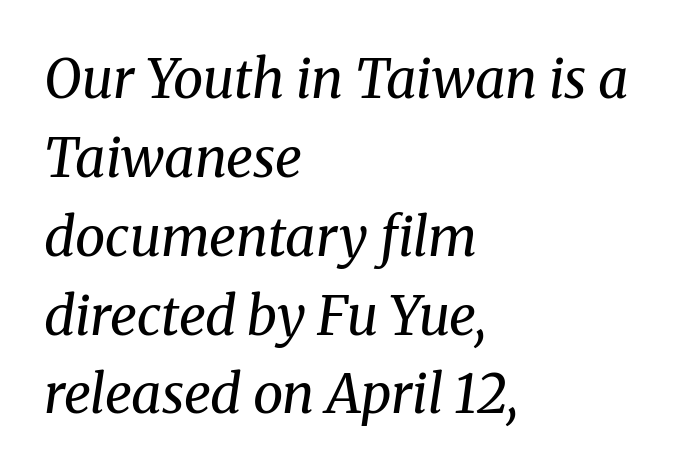
Q: Is the text bold? A: No.
Q: Is the text italic (slanted)? A: Yes, it leans right by about 8 degrees.
Q: Is the typeface a serif or a sans-serif typeface? A: Serif.
Q: Is the text underlined? A: No.
Q: How is the paragraph aligned? A: Left-aligned.
Q: Is the spacing between letters normal or unusually wide? A: Normal.
Q: Is the spacing between lines tight, normal or loose? A: Normal.
Q: Width (condensed, normal, or wide)? A: Normal.
Q: Stroke contrast? A: Medium.
Q: x-height? A: Medium.
Q: Monospaced? A: No.
